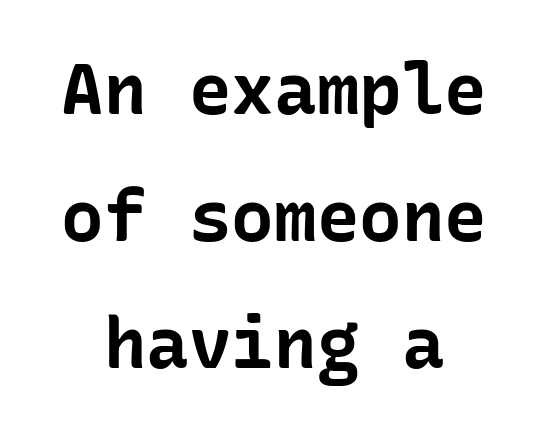
{"serif": "no", "italic": "no", "bold": "yes", "weight": "bold", "width": "normal", "stroke_contrast": "low", "x_height": "medium", "underline": "no", "align": "center", "line_spacing_ratio": 1.79, "letter_spacing": "normal", "letter_spacing_em": 0.0, "glyph_px": 71}
